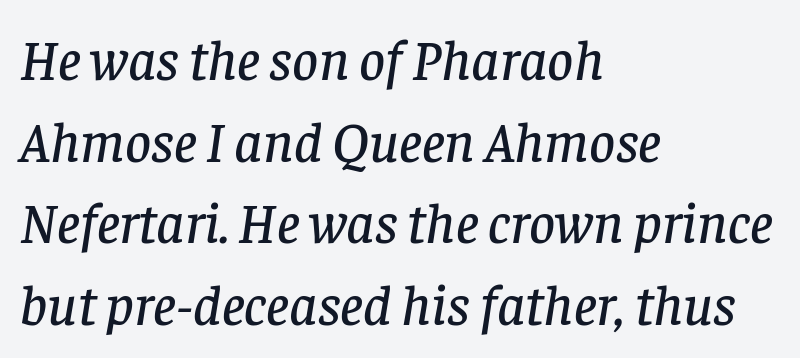
Q: Is the text italic (slanted)? A: Yes, it leans right by about 8 degrees.
Q: Is the typeface a serif or a sans-serif typeface? A: Serif.
Q: Is the text underlined? A: No.
Q: How is the paragraph aligned? A: Left-aligned.
Q: Is the spacing between letters normal or unusually wide? A: Normal.
Q: Is the spacing between lines tight, normal or loose? A: Normal.
Q: Width (condensed, normal, or wide)? A: Normal.
Q: Stroke contrast? A: Low.
Q: x-height? A: Large.
Q: Monospaced? A: No.
